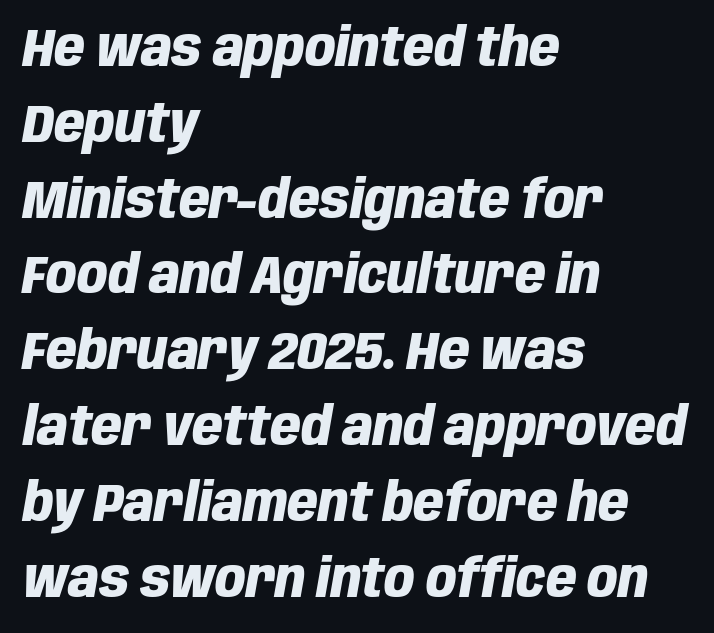
Underline: absent. On the weight axis this lands at bold, roughly 700. Alignment: flush left. One glance says typical: line gaps are just what's usual. You could not count columns in this text — the font is proportionally spaced. Tall strokes in this sample are angled rather than plumb.
